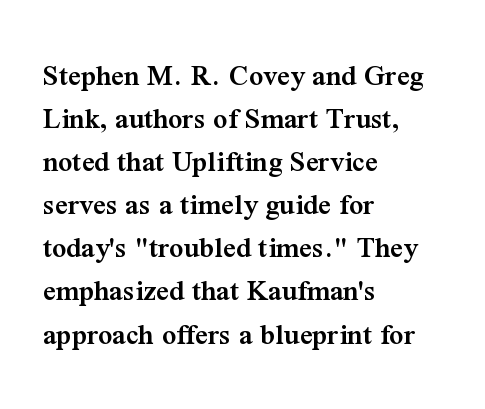
Q: Is the text bold? A: Semi-bold.
Q: Is the text italic (slanted)? A: No, it is upright.
Q: Is the typeface a serif or a sans-serif typeface? A: Serif.
Q: Is the text underlined? A: No.
Q: How is the paragraph aligned? A: Left-aligned.
Q: Is the spacing between letters normal or unusually wide? A: Normal.
Q: Is the spacing between lines tight, normal or loose? A: Normal.
Q: Width (condensed, normal, or wide)? A: Normal.
Q: Stroke contrast? A: Medium.
Q: x-height? A: Medium.
Q: Monospaced? A: No.
